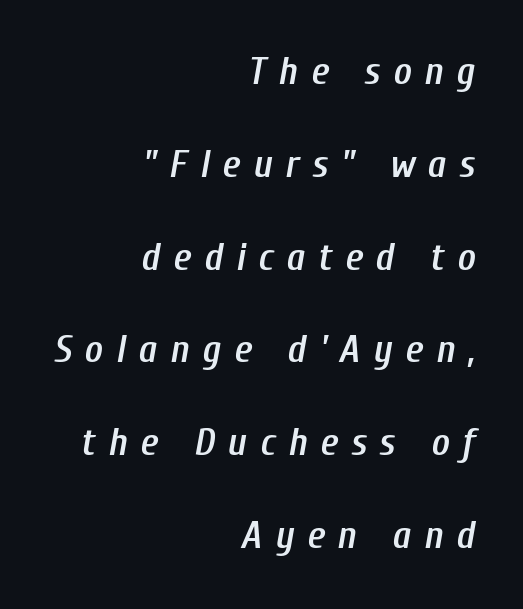
The image shows 39 px semibold, condensed type, italic (leaning right); set right-aligned, loose line spacing (2.38x), unusually wide letter spacing (+0.33 em), not underlined; low stroke contrast and a medium x-height.
